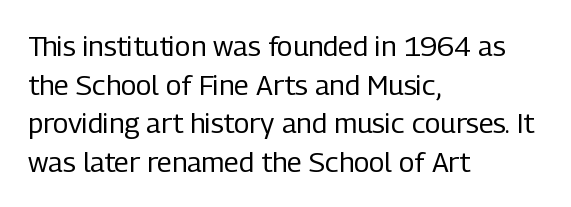
{"serif": "no", "italic": "no", "bold": "no", "weight": "regular", "width": "condensed", "stroke_contrast": "low", "x_height": "medium", "monospaced": "no", "underline": "no", "align": "left", "line_spacing": "normal", "line_spacing_ratio": 1.38, "letter_spacing": "normal", "letter_spacing_em": 0.0, "glyph_px": 28}
